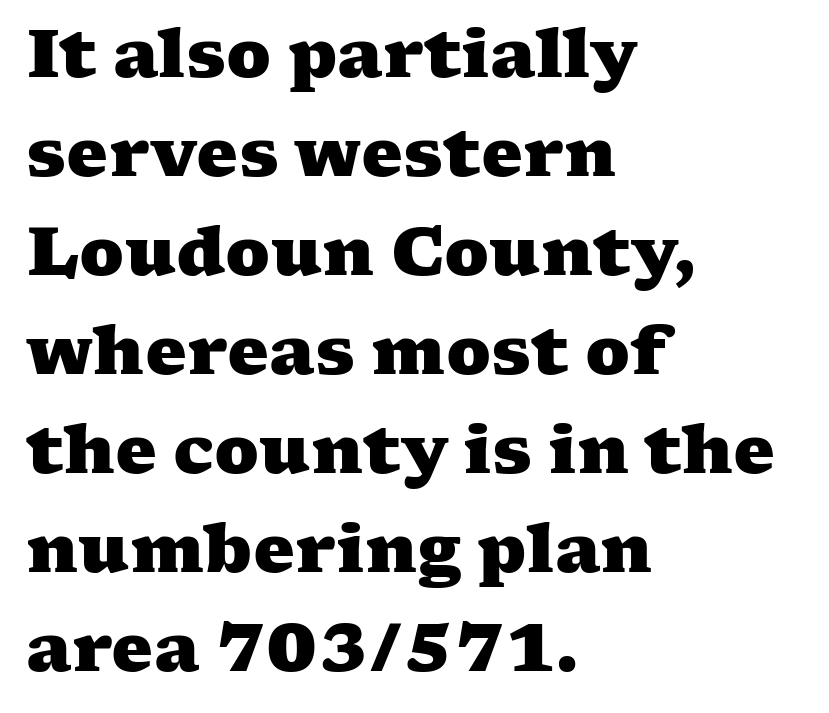
Think of a printed novel: that variable character pitch is what you see here. Is the type bold? Yes — the strokes are clearly thick and heavy. The type family on display is of the serif kind. Spacing between characters is what you'd get straight out of the box.
